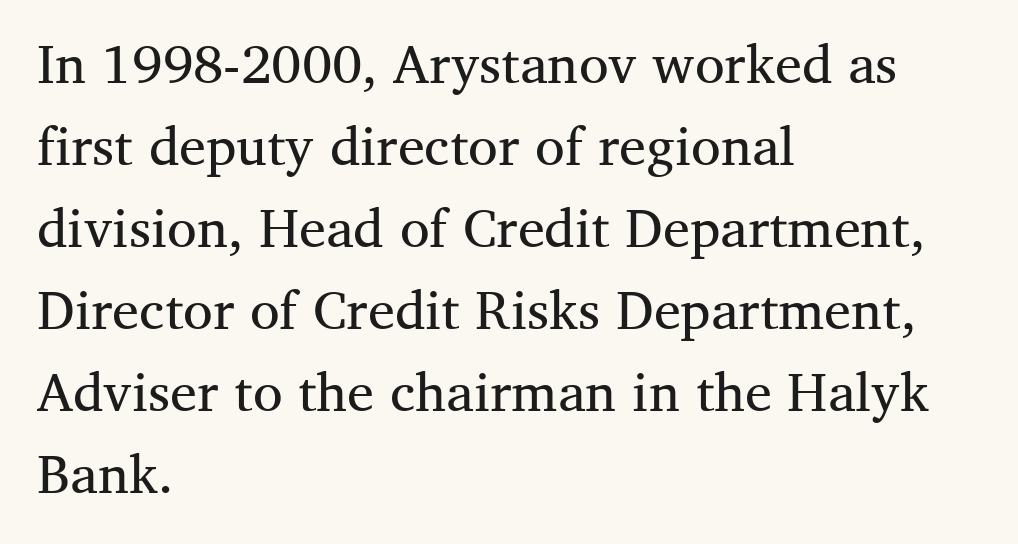
The image shows 54 px regular-weight serif type, upright; set left-aligned, normal line spacing (1.52x), normal letter spacing, not underlined; medium stroke contrast and a medium x-height.
